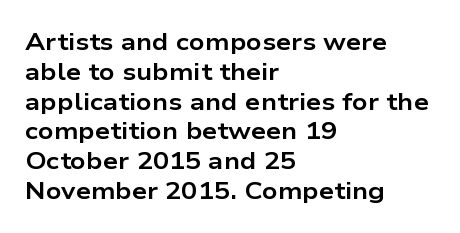
{"italic": "no", "bold": "yes", "underline": "no", "align": "left", "line_spacing_ratio": 1.24, "letter_spacing": "normal", "letter_spacing_em": 0.0, "glyph_px": 24}
